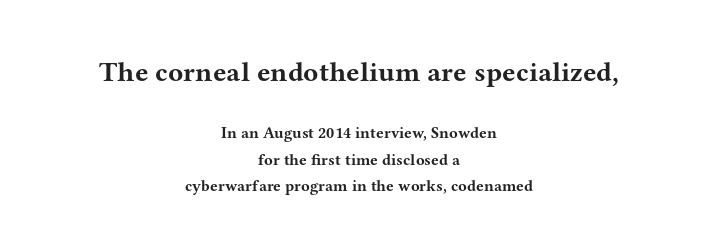
Q: Is the text bold? A: Yes.
Q: Is the text italic (slanted)? A: No, it is upright.
Q: Is the typeface a serif or a sans-serif typeface? A: Serif.
Q: Is the text underlined? A: No.
Q: How is the paragraph aligned? A: Centered.
Q: Is the spacing between letters normal or unusually wide? A: Normal.
Q: Is the spacing between lines tight, normal or loose? A: Normal.
Q: Which block of text is set in a larger size, the first (top) or the second (bottom)? A: The first (top) one.
Q: Width (condensed, normal, or wide)? A: Wide.
Q: Stroke contrast? A: Medium.
Q: x-height? A: Medium.
Q: Monospaced? A: No.
